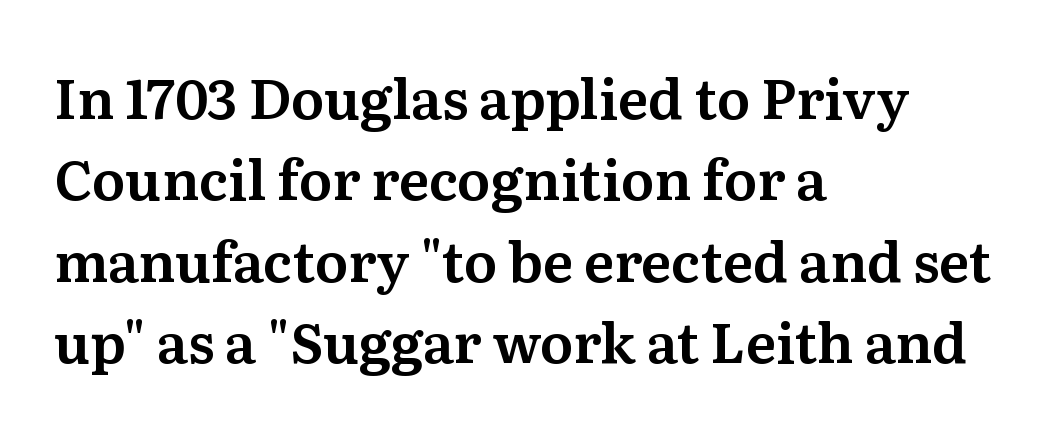
The image shows 55 px serif type, upright; set left-aligned, normal line spacing (1.48x), normal letter spacing, not underlined; medium stroke contrast and a medium x-height.
